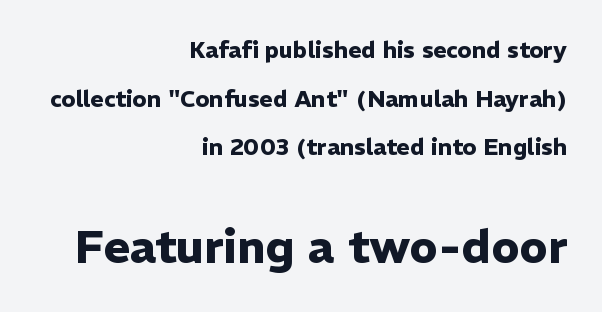
Q: Is the text bold? A: Yes.
Q: Is the text italic (slanted)? A: No, it is upright.
Q: Is the typeface a serif or a sans-serif typeface? A: Sans-serif.
Q: Is the text underlined? A: No.
Q: How is the paragraph aligned? A: Right-aligned.
Q: Is the spacing between letters normal or unusually wide? A: Normal.
Q: Is the spacing between lines tight, normal or loose? A: Loose.
Q: Which block of text is set in a larger size, the first (top) or the second (bottom)? A: The second (bottom) one.
Q: Width (condensed, normal, or wide)? A: Normal.
Q: Stroke contrast? A: Low.
Q: x-height? A: Medium.
Q: Monospaced? A: No.
